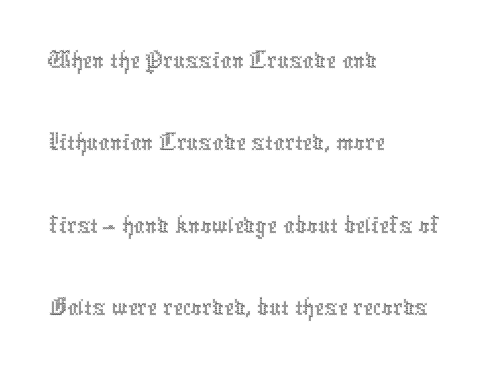
The image shows 55 px thin, condensed type, upright; set left-aligned, normal line spacing (1.5x), normal letter spacing, not underlined; a medium x-height.
